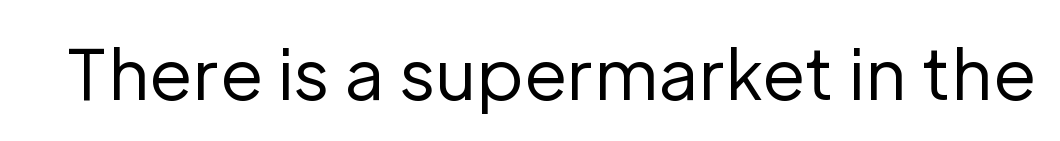
Q: Is the text bold? A: No.
Q: Is the text italic (slanted)? A: No, it is upright.
Q: Is the typeface a serif or a sans-serif typeface? A: Sans-serif.
Q: Is the text underlined? A: No.
Q: Is the spacing between letters normal or unusually wide? A: Normal.
Q: Width (condensed, normal, or wide)? A: Normal.
Q: Stroke contrast? A: Low.
Q: x-height? A: Medium.
Q: Monospaced? A: No.
